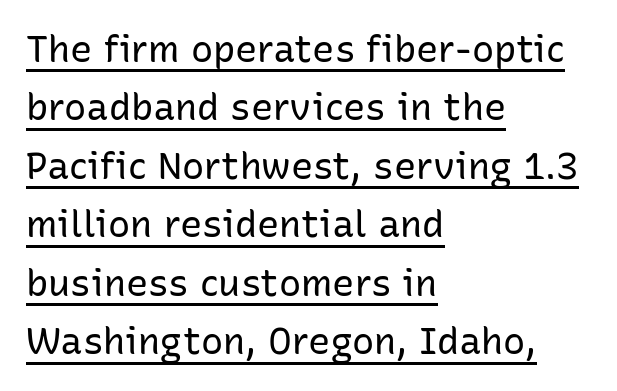
The letters stand upright; this is a roman face. The strokes carry an ordinary text weight at most. What stands out about the letter spacing? Nothing — it is the standard amount. The letters advance in unequal steps, a hallmark of proportional type.
